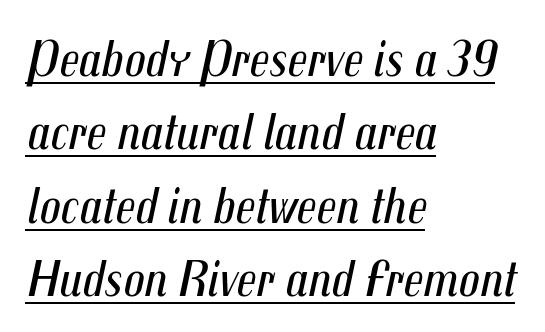
Spacing verdict: proportional, widths tailored to each character. A continuous stroke trails under the words, as in a hyperlink. Yep, that's italic — everything's leaning. Alignment: flush left. There is no visible air inserted between adjacent glyphs.
